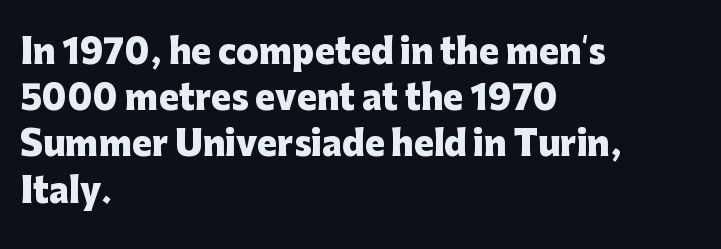
In terms of posture, this sample is upright. What stands out about the letter spacing? Nothing — it is the standard amount. Each glyph is drawn with heavy, bold strokes. Vertical spacing — default. Honestly, there is no underline to notice here at all. A typesetter would call this proportional, since set widths differ per character.
